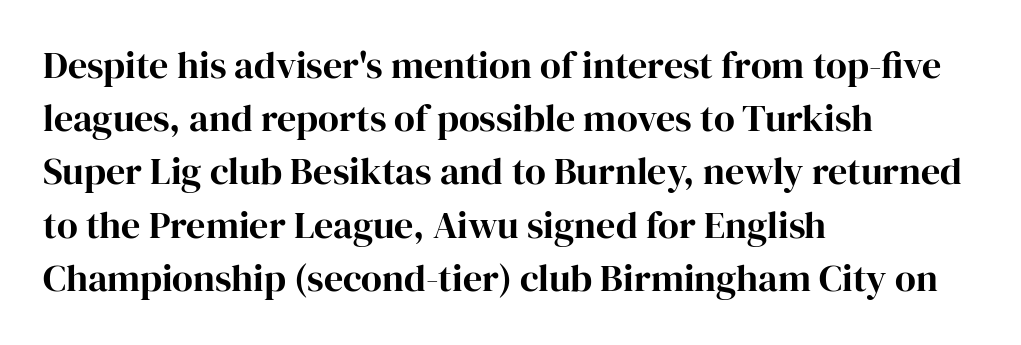
Q: Is the text italic (slanted)? A: No, it is upright.
Q: Is the typeface a serif or a sans-serif typeface? A: Serif.
Q: Is the text underlined? A: No.
Q: How is the paragraph aligned? A: Left-aligned.
Q: Is the spacing between letters normal or unusually wide? A: Normal.
Q: Is the spacing between lines tight, normal or loose? A: Normal.
Q: Width (condensed, normal, or wide)? A: Normal.
Q: Stroke contrast? A: High.
Q: x-height? A: Medium.
Q: Monospaced? A: No.
